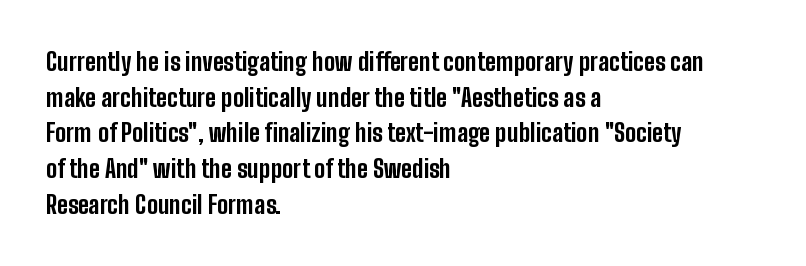
This rendering leaves character spacing at its baseline value. Any mark beneath the type? The region is blank. This is roman type, the default non-slanted kind. Pretty heavy lettering here — definitely bold. Notice how descenders clear the ascenders below comfortably — that's standard leading. All the whitespace from short lines collects on the right.
